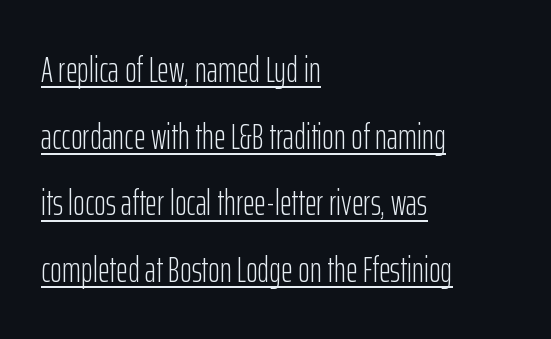
Q: Is the text bold? A: No.
Q: Is the text italic (slanted)? A: No, it is upright.
Q: Is the typeface a serif or a sans-serif typeface? A: Sans-serif.
Q: Is the text underlined? A: Yes.
Q: How is the paragraph aligned? A: Left-aligned.
Q: Is the spacing between letters normal or unusually wide? A: Normal.
Q: Width (condensed, normal, or wide)? A: Condensed.
Q: Stroke contrast? A: Low.
Q: x-height? A: Medium.
Q: Monospaced? A: No.
